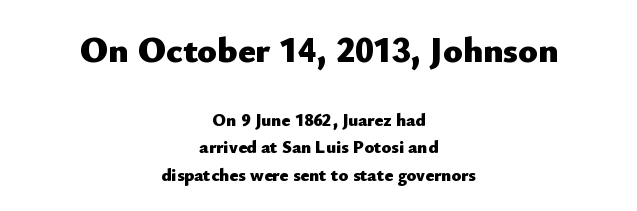
The image shows 36 px heavy sans-serif type, upright; set centered, normal line spacing (1.51x), normal letter spacing, not underlined; the first (top) block is 2.0x larger; low stroke contrast and a small x-height.
